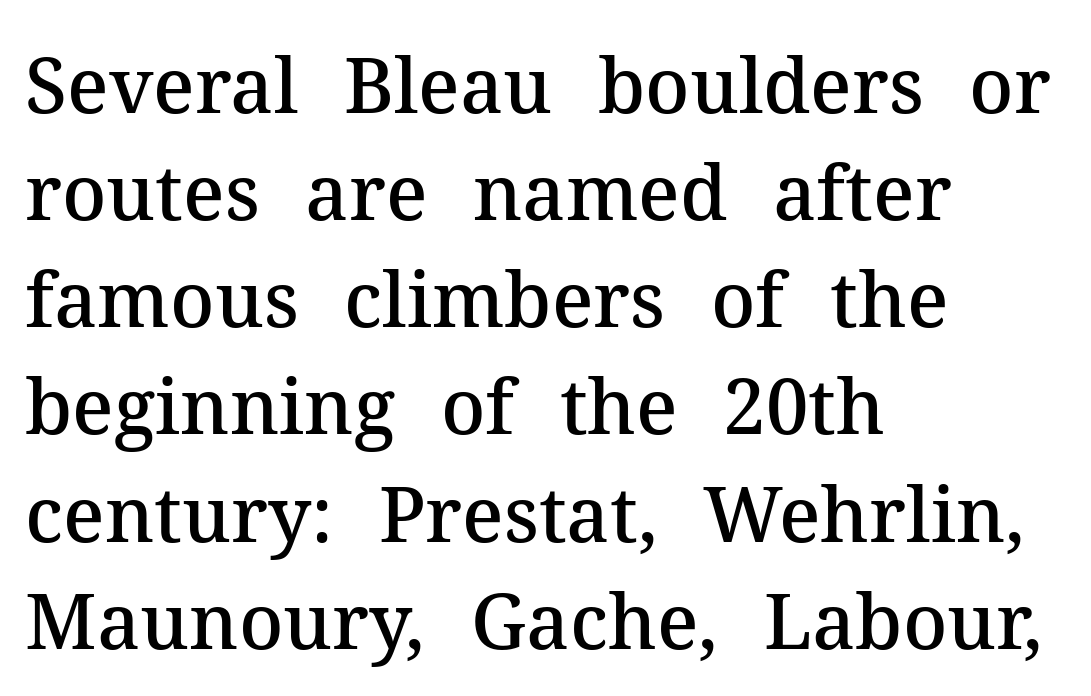
Q: Is the text bold? A: Semi-bold.
Q: Is the text italic (slanted)? A: No, it is upright.
Q: Is the typeface a serif or a sans-serif typeface? A: Serif.
Q: Is the text underlined? A: No.
Q: How is the paragraph aligned? A: Left-aligned.
Q: Is the spacing between letters normal or unusually wide? A: Normal.
Q: Is the spacing between lines tight, normal or loose? A: Normal.
Q: Width (condensed, normal, or wide)? A: Normal.
Q: Stroke contrast? A: Medium.
Q: x-height? A: Medium.
Q: Monospaced? A: No.
